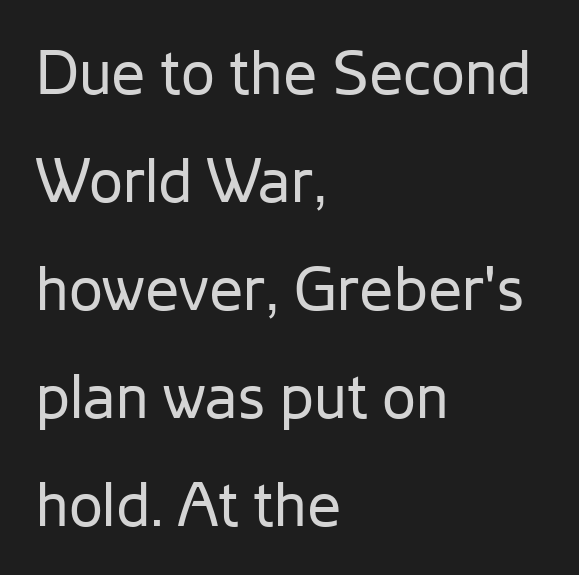
{"serif": "no", "italic": "no", "bold": "no", "weight": "regular", "width": "normal", "stroke_contrast": "low", "x_height": "medium", "monospaced": "no", "underline": "no", "align": "left", "line_spacing_ratio": 1.77, "letter_spacing": "normal", "letter_spacing_em": 0.0, "glyph_px": 61}
